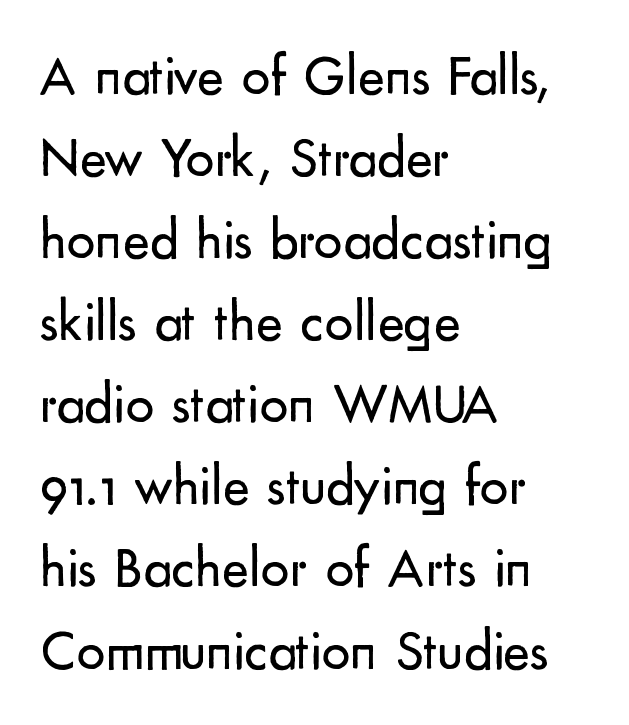
{"serif": "no", "italic": "no", "bold": "no", "weight": "regular", "width": "normal", "stroke_contrast": "low", "x_height": "small", "monospaced": "no", "underline": "no", "align": "left", "line_spacing": "normal", "line_spacing_ratio": 1.44, "letter_spacing": "normal", "letter_spacing_em": 0.0, "glyph_px": 57}
